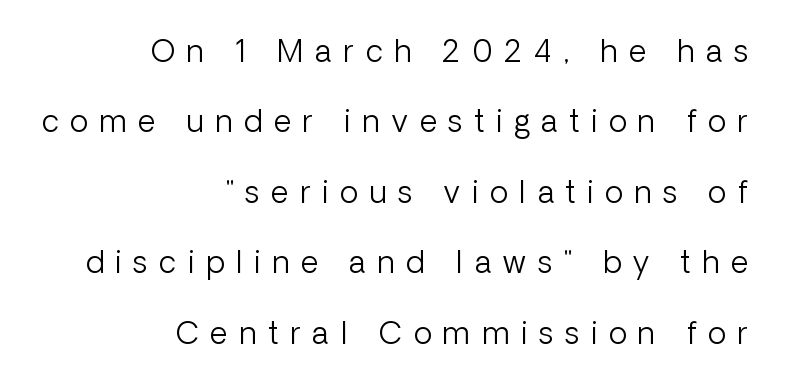
{"serif": "no", "italic": "no", "bold": "no", "weight": "light", "width": "normal", "stroke_contrast": "low", "x_height": "medium", "monospaced": "no", "underline": "no", "align": "right", "line_spacing": "loose", "line_spacing_ratio": 2.35, "letter_spacing": "wide", "letter_spacing_em": 0.39, "glyph_px": 30}
